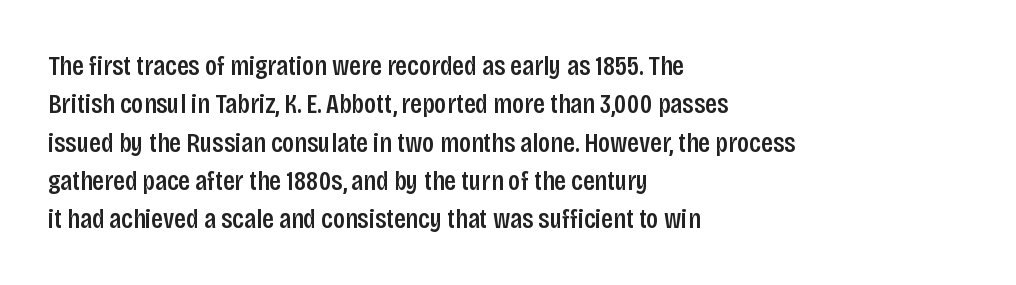
Q: Is the text bold? A: Semi-bold.
Q: Is the text italic (slanted)? A: No, it is upright.
Q: Is the typeface a serif or a sans-serif typeface? A: Sans-serif.
Q: Is the text underlined? A: No.
Q: How is the paragraph aligned? A: Left-aligned.
Q: Is the spacing between letters normal or unusually wide? A: Normal.
Q: Is the spacing between lines tight, normal or loose? A: Normal.
Q: Width (condensed, normal, or wide)? A: Condensed.
Q: Stroke contrast? A: Low.
Q: x-height? A: Large.
Q: Monospaced? A: No.
